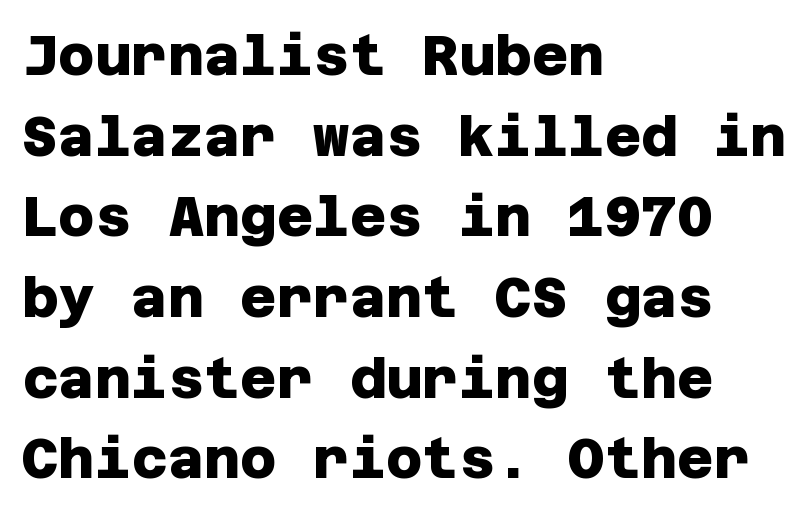
{"serif": "no", "bold": "yes", "weight": "heavy", "width": "normal", "stroke_contrast": "low", "x_height": "large", "underline": "no", "align": "left", "line_spacing": "normal", "line_spacing_ratio": 1.44, "letter_spacing": "normal", "letter_spacing_em": 0.0, "glyph_px": 56}
